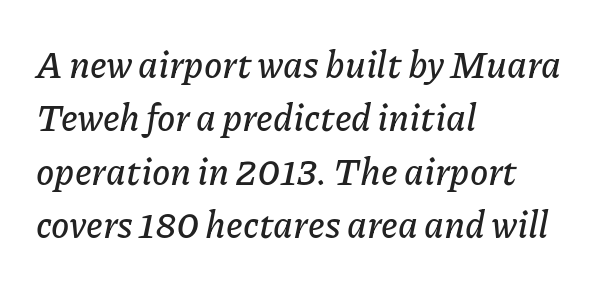
Designer's note — italics engaged. Words float on clear page, feet unadorned. These lines are rendered in a variable-pitch font. Layout note: lines flush left.
